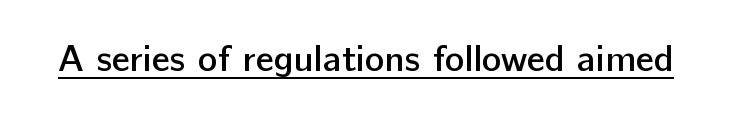
Q: Is the text bold? A: Semi-bold.
Q: Is the text italic (slanted)? A: No, it is upright.
Q: Is the typeface a serif or a sans-serif typeface? A: Sans-serif.
Q: Is the text underlined? A: Yes.
Q: Is the spacing between letters normal or unusually wide? A: Normal.
Q: Width (condensed, normal, or wide)? A: Normal.
Q: Stroke contrast? A: Low.
Q: x-height? A: Medium.
Q: Monospaced? A: No.
